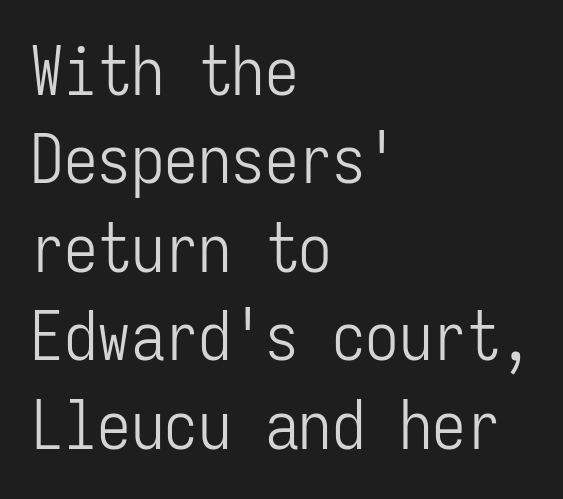
{"serif": "no", "italic": "no", "bold": "no", "weight": "light", "width": "condensed", "stroke_contrast": "low", "x_height": "medium", "monospaced": "yes", "underline": "no", "align": "left", "line_spacing": "normal", "line_spacing_ratio": 1.32, "letter_spacing": "normal", "letter_spacing_em": 0.0, "glyph_px": 67}
